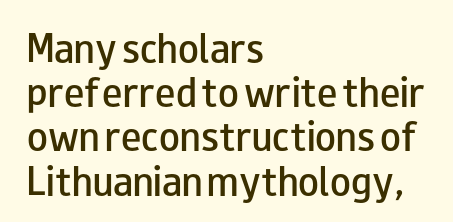
Underline: absent. Grotesque or geometric, the face here clearly has no serifs. Posture: upright roman. You could not count columns in this text — the font is proportionally spaced. The strokes are fattened partway — semibold, not bold. Interline gaps are of average width in this sample.
